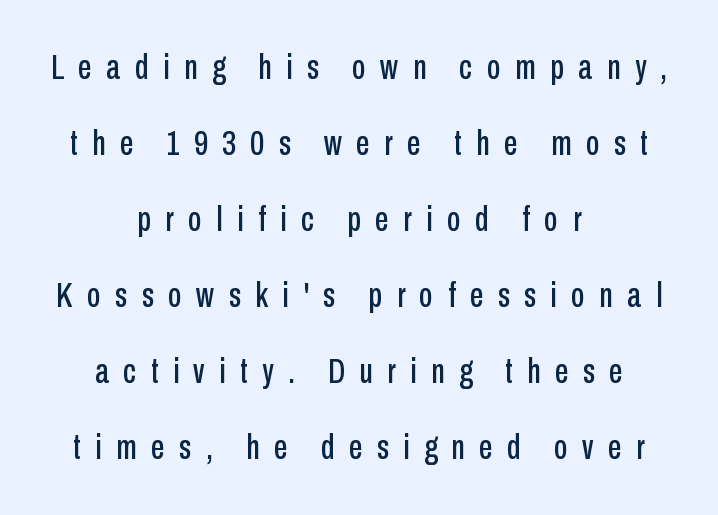
The lines are quadded center. The specimen reads as upright at a glance. Leading: increased. Tracking value appears strongly positive — letters spread wide. The letters carry no serifs — their stems end cleanly without finishing strokes.
